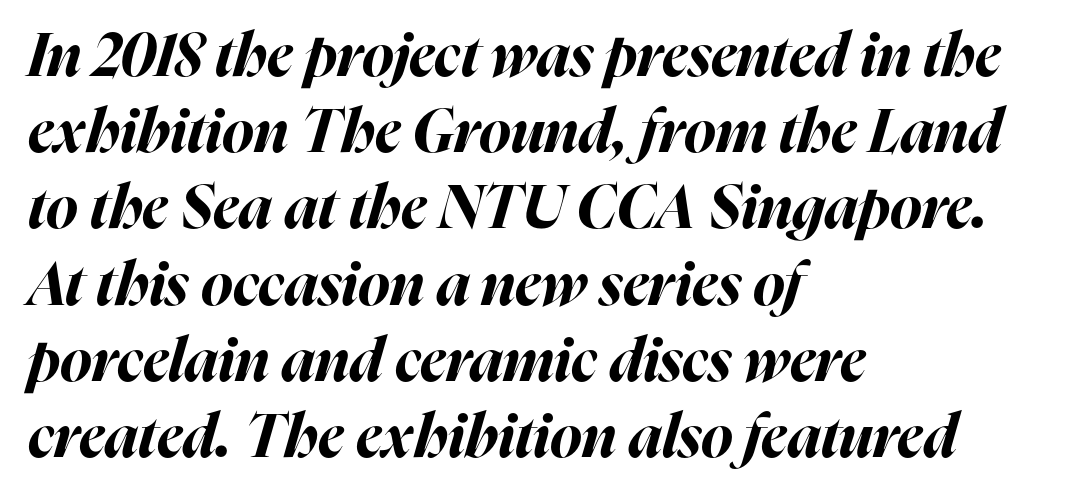
The image shows 60 px bold type, italic (leaning right); set left-aligned, normal line spacing (1.27x), normal letter spacing, not underlined; high stroke contrast and a medium x-height.
